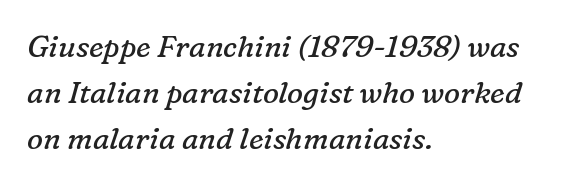
{"serif": "yes", "italic": "yes", "lean": "right", "slant_degrees": 16, "bold": "no", "weight": "regular", "width": "normal", "stroke_contrast": "low", "x_height": "medium", "monospaced": "no", "underline": "no", "align": "left", "line_spacing": "normal", "line_spacing_ratio": 1.54, "letter_spacing": "normal", "letter_spacing_em": 0.0, "glyph_px": 30}
